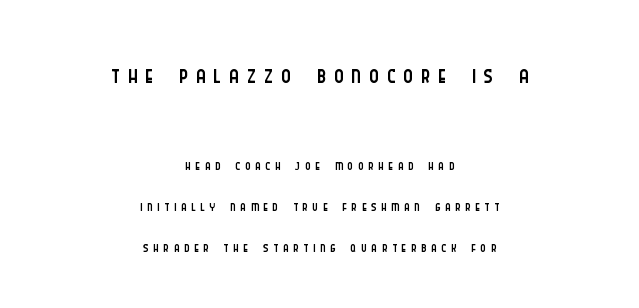
{"serif": "no", "italic": "no", "bold": "no", "weight": "light", "width": "condensed", "stroke_contrast": "low", "x_height": "large", "monospaced": "no", "underline": "no", "align": "center", "line_spacing": "loose", "line_spacing_ratio": 1.97, "letter_spacing": "wide", "letter_spacing_em": 0.22, "larger_block": "first", "size_ratio": 1.71, "glyph_px": 36}
